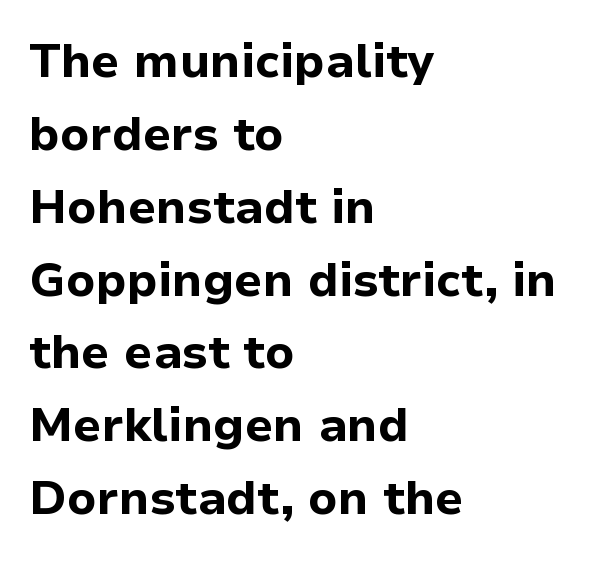
This sample keeps an unexceptional amount of space between lines. Horizontally, the lines are justified to the leading edge only. Here the designer chose a conventional face with non-uniform glyph widths. The glyphs in this specimen are sans serif. Quick note: not italic, upright.
